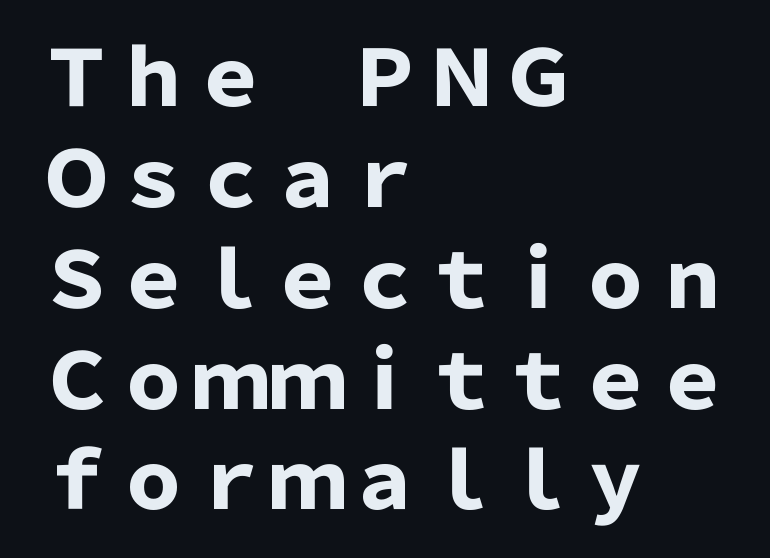
The image shows 77 px heavy sans-serif type, upright; set left-aligned, normal line spacing (1.31x), normal letter spacing, not underlined; low stroke contrast and a medium x-height.
